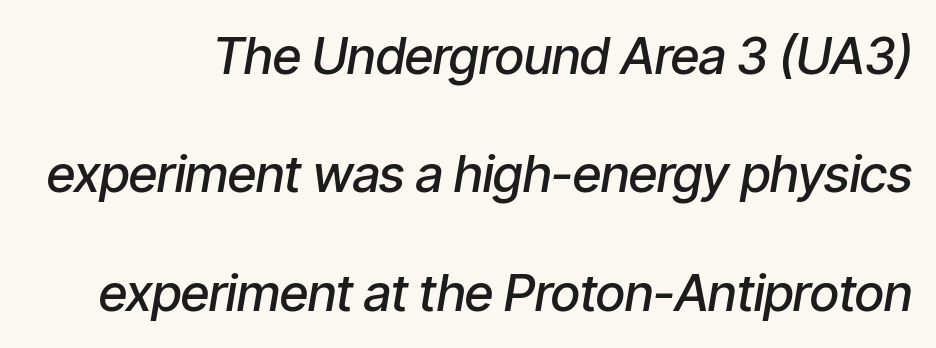
The image shows 51 px semibold, condensed type, italic (leaning right); set loose line spacing (2.32x), normal letter spacing, not underlined; low stroke contrast and a medium x-height.
